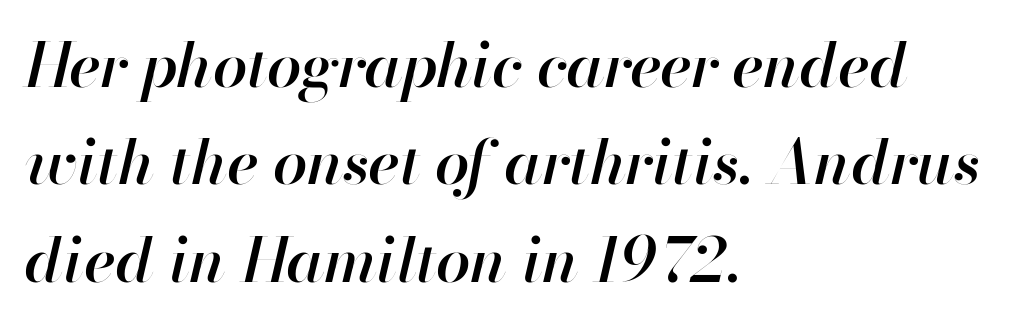
The image shows 62 px semibold type, italic (leaning right); set left-aligned, normal line spacing (1.57x), normal letter spacing, not underlined; high stroke contrast and a small x-height.
